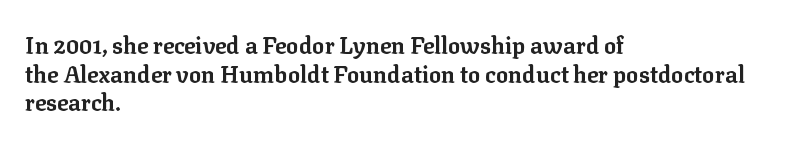
The image shows 23 px bold type, upright; set left-aligned, line spacing 1.24x, normal letter spacing, not underlined.
